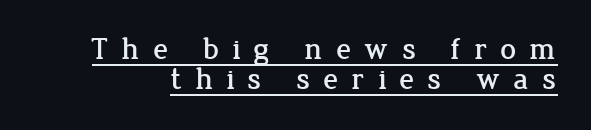
Q: Is the text italic (slanted)? A: No, it is upright.
Q: Is the typeface a serif or a sans-serif typeface? A: Serif.
Q: Is the text underlined? A: Yes.
Q: Is the spacing between letters normal or unusually wide? A: Unusually wide.
Q: Is the spacing between lines tight, normal or loose? A: Tight.
Q: Width (condensed, normal, or wide)? A: Normal.
Q: Stroke contrast? A: Low.
Q: x-height? A: Medium.
Q: Monospaced? A: No.
